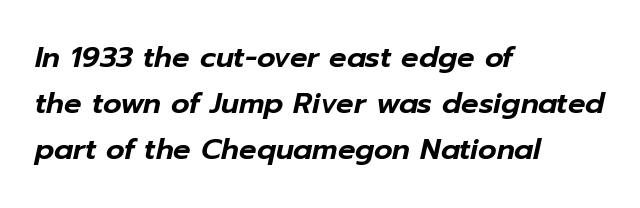
Q: Is the text italic (slanted)? A: Yes, it leans right by about 12 degrees.
Q: Is the text underlined? A: No.
Q: How is the paragraph aligned? A: Left-aligned.
Q: Is the spacing between letters normal or unusually wide? A: Normal.
Q: Is the spacing between lines tight, normal or loose? A: Normal.
Q: Width (condensed, normal, or wide)? A: Normal.
Q: Stroke contrast? A: Low.
Q: x-height? A: Medium.
Q: Monospaced? A: No.
